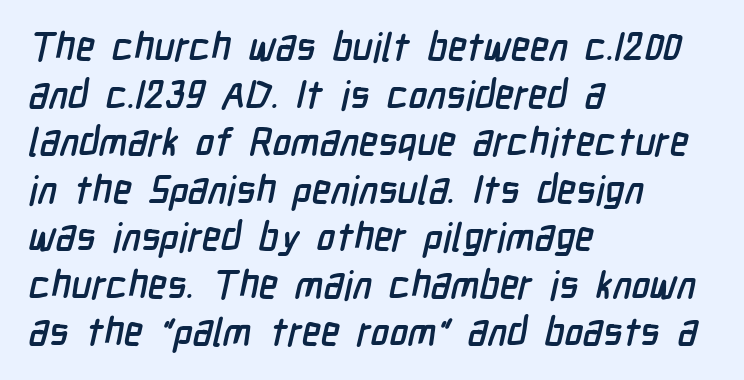
The paragraph has a hard left edge and a soft right edge. The gap between lines stays unmarked. Stroke terminals: plain, sans-serif. Think of a printed novel: that variable character pitch is what you see here.
